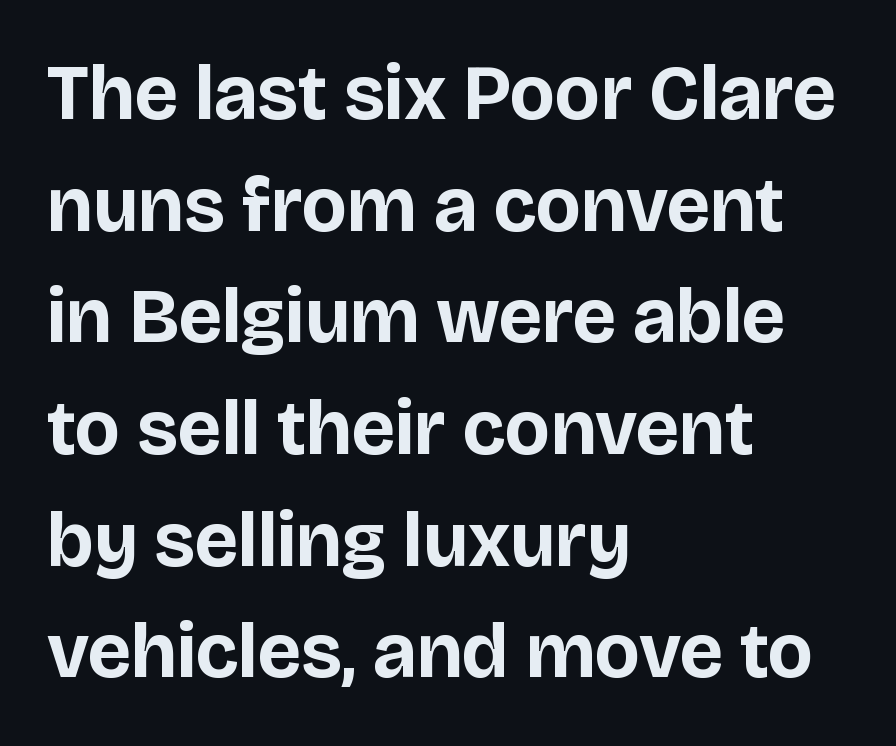
The image shows 77 px bold sans-serif type, upright; set left-aligned, normal line spacing (1.45x), normal letter spacing, not underlined; low stroke contrast and a large x-height.
